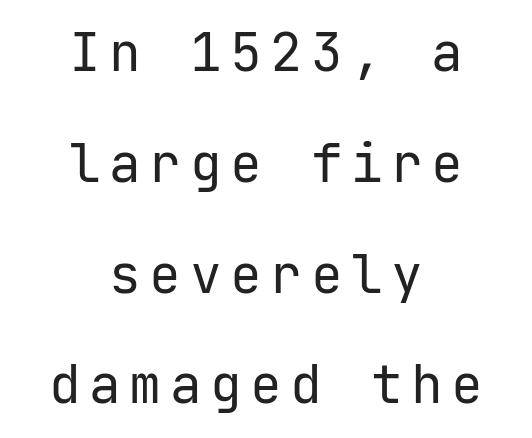
Q: Is the text bold? A: No.
Q: Is the text italic (slanted)? A: No, it is upright.
Q: Is the typeface a serif or a sans-serif typeface? A: Sans-serif.
Q: Is the text underlined? A: No.
Q: How is the paragraph aligned? A: Centered.
Q: Is the spacing between lines tight, normal or loose? A: Loose.
Q: Width (condensed, normal, or wide)? A: Normal.
Q: Stroke contrast? A: Low.
Q: x-height? A: Medium.
Q: Monospaced? A: Yes.
